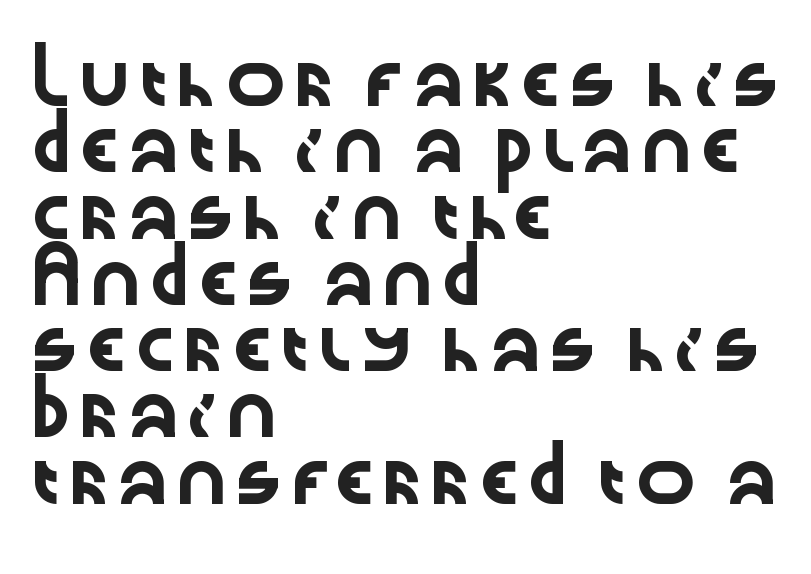
Italic: no, the glyphs are upright roman. The area under the type is left untouched. Visually the block forms a straight wall on the left and a jagged coastline on the right. The rendering uses natural spacing where letterforms have individual widths.
